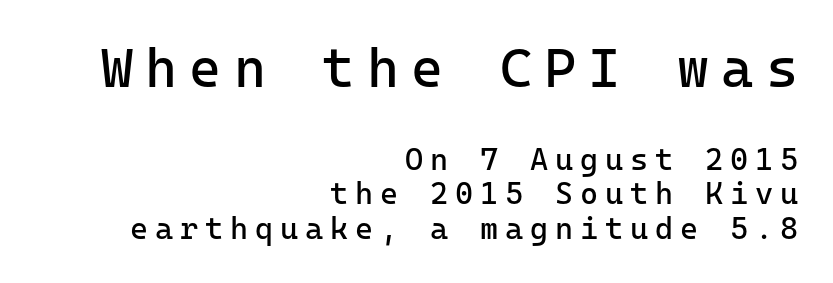
The image shows 55 px regular-weight sans-serif type, upright, monospaced; set right-aligned, tight line spacing (1.12x), unusually wide letter spacing (+0.22 em), not underlined; the first (top) block is 1.77x larger; low stroke contrast and a medium x-height.
